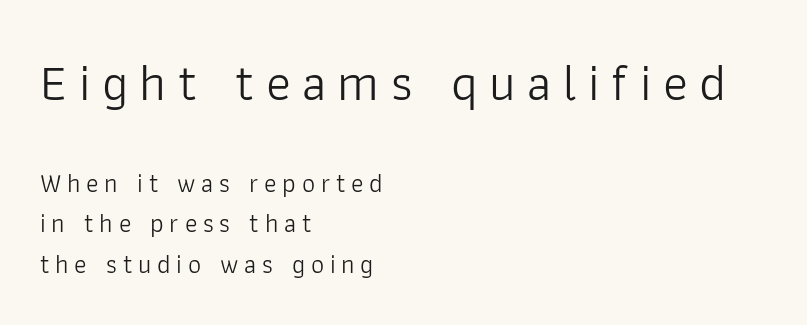
{"serif": "no", "italic": "no", "bold": "no", "weight": "light", "width": "normal", "stroke_contrast": "low", "x_height": "medium", "monospaced": "no", "underline": "no", "align": "left", "line_spacing": "normal", "line_spacing_ratio": 1.55, "letter_spacing": "wide", "letter_spacing_em": 0.22, "larger_block": "first", "size_ratio": 2.0, "glyph_px": 52}
